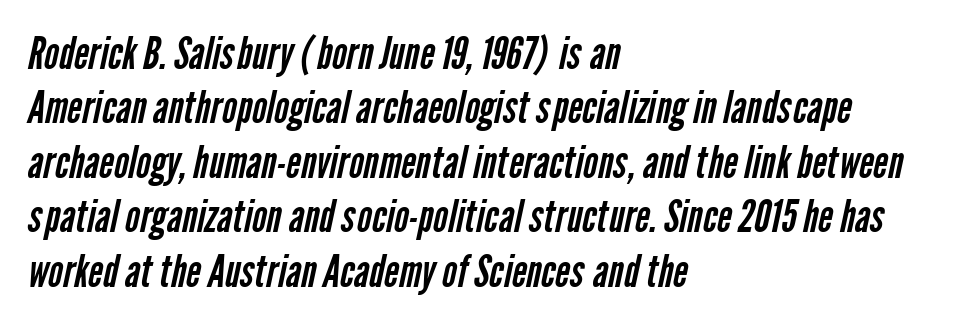
The space directly below the letters is spotless. This sample is left-justified, so line endings fall wherever the words run out. Looks like regular typesetting: each glyph gets only the width it needs. What kind of face is this? One without serifs — a sans.
